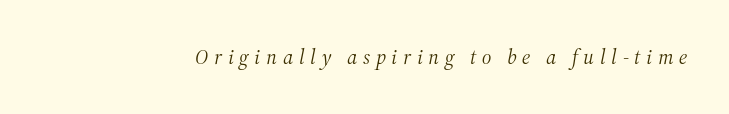
Q: Is the text bold? A: No.
Q: Is the text italic (slanted)? A: Yes, it leans right by about 12 degrees.
Q: Is the text underlined? A: No.
Q: Is the spacing between letters normal or unusually wide? A: Unusually wide.
